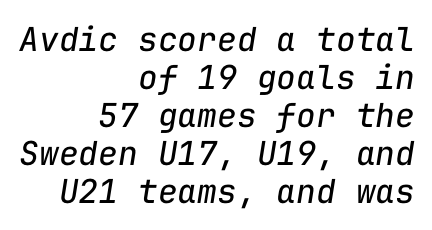
The image shows 33 px regular-weight type, italic (leaning right), monospaced; set right-aligned, tight line spacing (1.15x), normal letter spacing, not underlined; low stroke contrast and a medium x-height.
